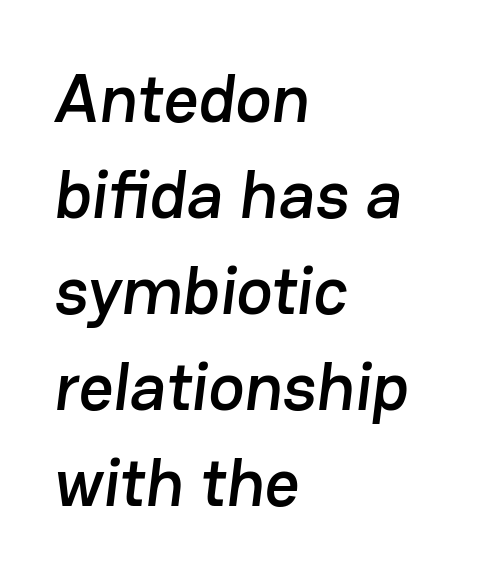
{"serif": "no", "width": "normal", "stroke_contrast": "low", "x_height": "medium", "monospaced": "no", "underline": "no", "align": "left", "line_spacing": "normal", "line_spacing_ratio": 1.41, "letter_spacing": "normal", "letter_spacing_em": 0.0, "glyph_px": 68}
